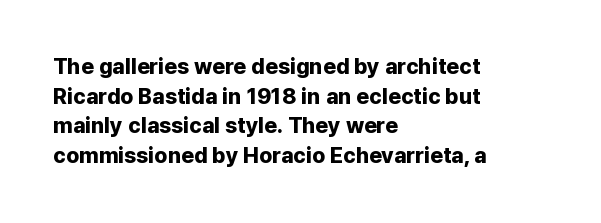
Q: Is the text bold? A: Yes.
Q: Is the text italic (slanted)? A: No, it is upright.
Q: Is the text underlined? A: No.
Q: How is the paragraph aligned? A: Left-aligned.
Q: Is the spacing between letters normal or unusually wide? A: Normal.
Q: Is the spacing between lines tight, normal or loose? A: Normal.
